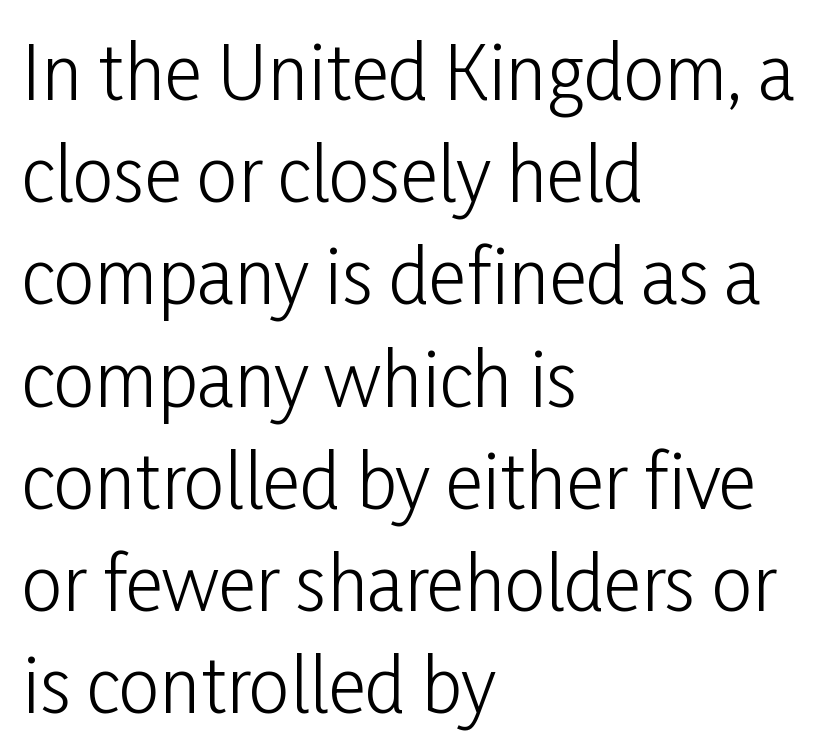
Q: Is the text bold? A: No.
Q: Is the text italic (slanted)? A: No, it is upright.
Q: Is the typeface a serif or a sans-serif typeface? A: Sans-serif.
Q: Is the text underlined? A: No.
Q: How is the paragraph aligned? A: Left-aligned.
Q: Is the spacing between letters normal or unusually wide? A: Normal.
Q: Is the spacing between lines tight, normal or loose? A: Normal.
Q: Width (condensed, normal, or wide)? A: Condensed.
Q: Stroke contrast? A: Low.
Q: x-height? A: Medium.
Q: Monospaced? A: No.
